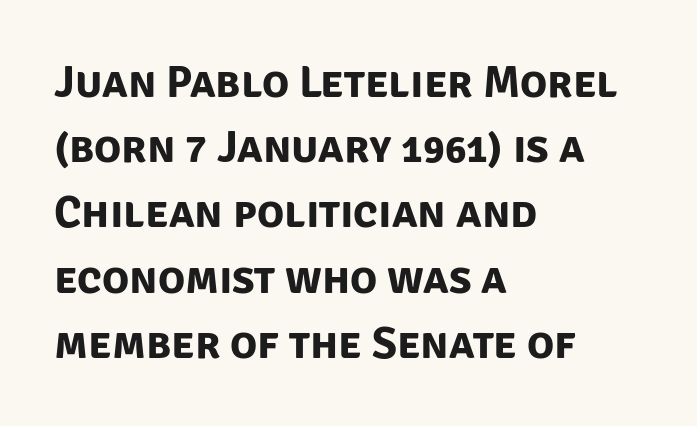
The image shows 45 px bold sans-serif type; set left-aligned, normal line spacing (1.45x), normal letter spacing, not underlined; low stroke contrast and a large x-height.
